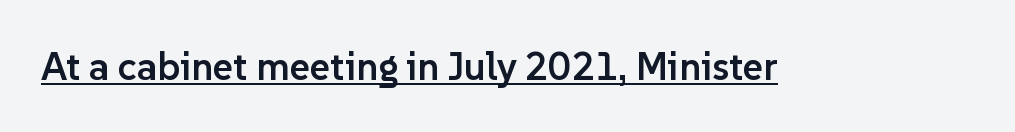
The image shows 39 px semibold sans-serif type, upright; set normal letter spacing, underlined; low stroke contrast and a medium x-height.
